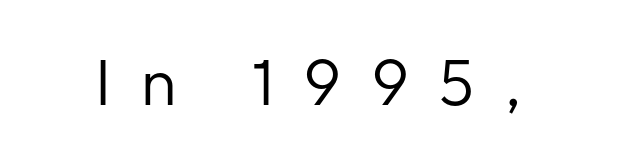
The passage shown is typed in a proportional face where columns would drift. Characters follow at a spacing far wider than the type designer built in. In terms of posture, this sample is upright. To sum up the face: it is a sans, with no serifs. The string is rendered with underlining switched off. Is the stroke heavy? The answer is a plain regular-or-lighter.
